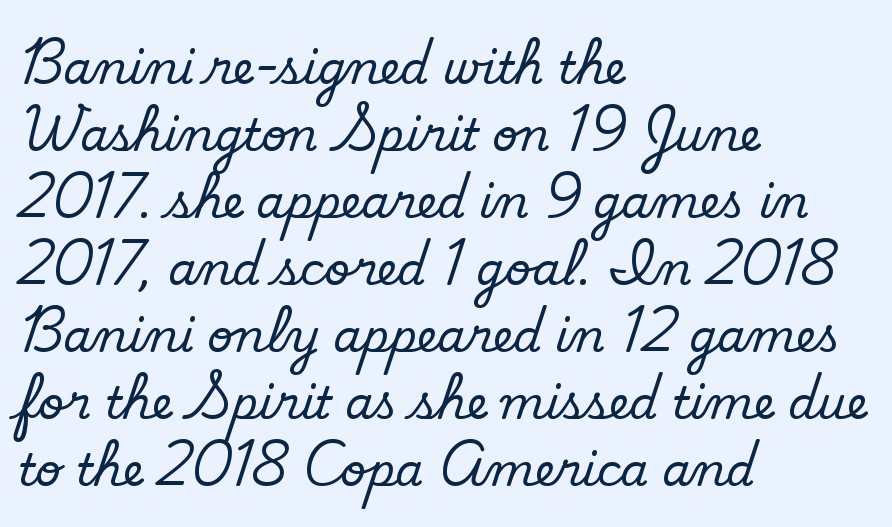
Q: Is the text bold? A: No.
Q: Is the typeface a serif or a sans-serif typeface? A: Sans-serif.
Q: Is the text underlined? A: No.
Q: How is the paragraph aligned? A: Left-aligned.
Q: Is the spacing between letters normal or unusually wide? A: Normal.
Q: Is the spacing between lines tight, normal or loose? A: Normal.
Q: Width (condensed, normal, or wide)? A: Normal.
Q: Stroke contrast? A: Low.
Q: x-height? A: Small.
Q: Monospaced? A: No.
